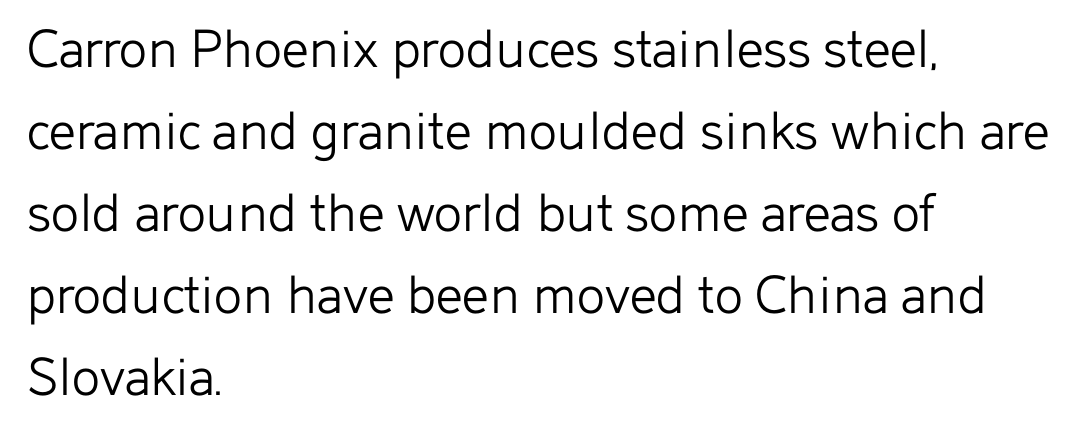
{"serif": "no", "italic": "no", "bold": "no", "weight": "light", "width": "normal", "stroke_contrast": "low", "x_height": "medium", "monospaced": "no", "underline": "no", "align": "left", "line_spacing": "normal", "line_spacing_ratio": 1.39, "letter_spacing": "normal", "letter_spacing_em": 0.0, "glyph_px": 59}
